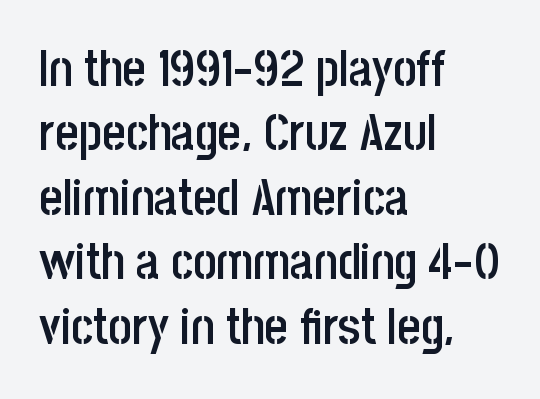
Q: Is the text bold? A: Semi-bold.
Q: Is the text italic (slanted)? A: No, it is upright.
Q: Is the typeface a serif or a sans-serif typeface? A: Sans-serif.
Q: Is the text underlined? A: No.
Q: How is the paragraph aligned? A: Left-aligned.
Q: Is the spacing between letters normal or unusually wide? A: Normal.
Q: Is the spacing between lines tight, normal or loose? A: Normal.
Q: Width (condensed, normal, or wide)? A: Condensed.
Q: Stroke contrast? A: Low.
Q: x-height? A: Large.
Q: Monospaced? A: No.
